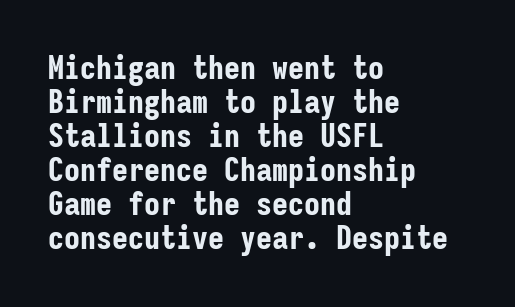
Q: Is the text bold? A: Yes.
Q: Is the text italic (slanted)? A: No, it is upright.
Q: Is the typeface a serif or a sans-serif typeface? A: Sans-serif.
Q: Is the text underlined? A: No.
Q: How is the paragraph aligned? A: Left-aligned.
Q: Is the spacing between letters normal or unusually wide? A: Normal.
Q: Is the spacing between lines tight, normal or loose? A: Tight.
Q: Width (condensed, normal, or wide)? A: Condensed.
Q: Stroke contrast? A: Low.
Q: x-height? A: Medium.
Q: Monospaced? A: Yes.
